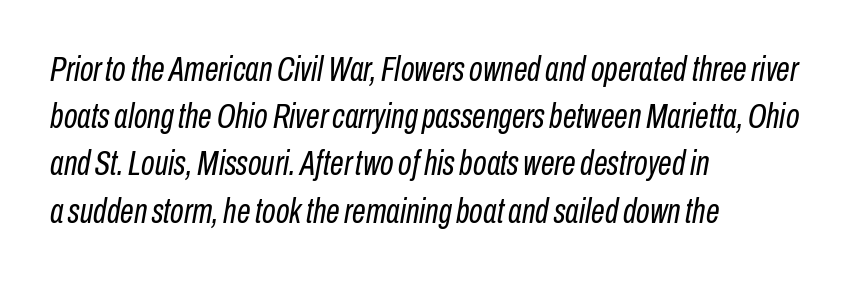
Q: Is the text bold? A: No.
Q: Is the text italic (slanted)? A: Yes, it leans right by about 10 degrees.
Q: Is the text underlined? A: No.
Q: How is the paragraph aligned? A: Left-aligned.
Q: Is the spacing between letters normal or unusually wide? A: Normal.
Q: Is the spacing between lines tight, normal or loose? A: Normal.
Q: Width (condensed, normal, or wide)? A: Condensed.
Q: Stroke contrast? A: Low.
Q: x-height? A: Medium.
Q: Monospaced? A: No.
